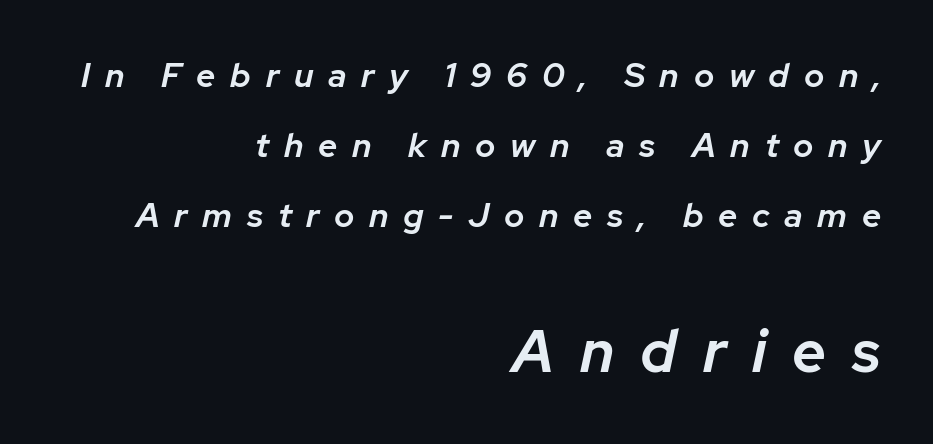
Q: Is the text bold? A: Semi-bold.
Q: Is the text italic (slanted)? A: Yes, it leans right by about 12 degrees.
Q: Is the text underlined? A: No.
Q: How is the paragraph aligned? A: Right-aligned.
Q: Is the spacing between letters normal or unusually wide? A: Unusually wide.
Q: Is the spacing between lines tight, normal or loose? A: Loose.
Q: Which block of text is set in a larger size, the first (top) or the second (bottom)? A: The second (bottom) one.
Q: Width (condensed, normal, or wide)? A: Normal.
Q: Stroke contrast? A: Low.
Q: x-height? A: Medium.
Q: Monospaced? A: No.
